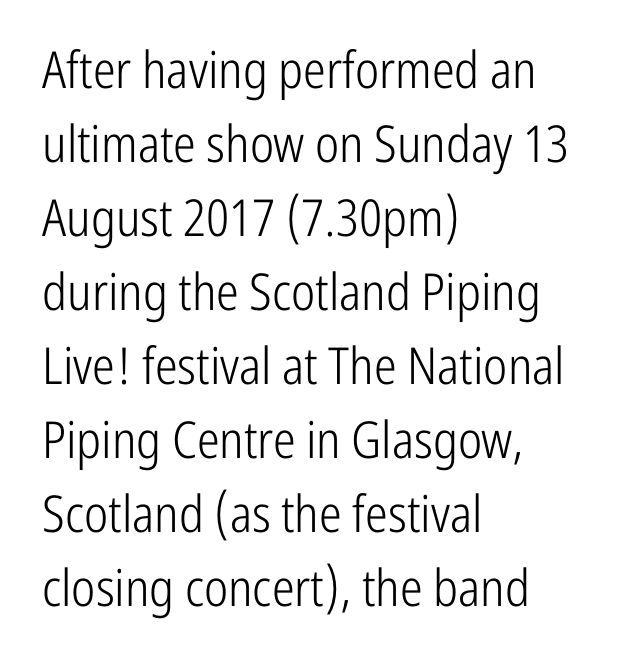
Q: Is the text bold? A: No.
Q: Is the text italic (slanted)? A: No, it is upright.
Q: Is the typeface a serif or a sans-serif typeface? A: Sans-serif.
Q: Is the text underlined? A: No.
Q: How is the paragraph aligned? A: Left-aligned.
Q: Is the spacing between letters normal or unusually wide? A: Normal.
Q: Is the spacing between lines tight, normal or loose? A: Normal.
Q: Width (condensed, normal, or wide)? A: Condensed.
Q: Stroke contrast? A: Low.
Q: x-height? A: Medium.
Q: Monospaced? A: No.
